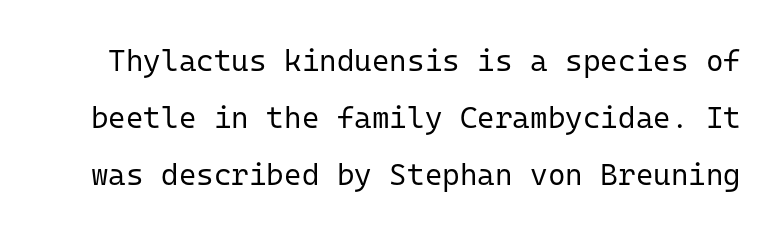
{"serif": "no", "italic": "no", "bold": "no", "weight": "regular", "width": "normal", "stroke_contrast": "low", "x_height": "medium", "monospaced": "yes", "underline": "no", "line_spacing": "loose", "line_spacing_ratio": 1.9, "letter_spacing": "normal", "letter_spacing_em": 0.0, "glyph_px": 30}
